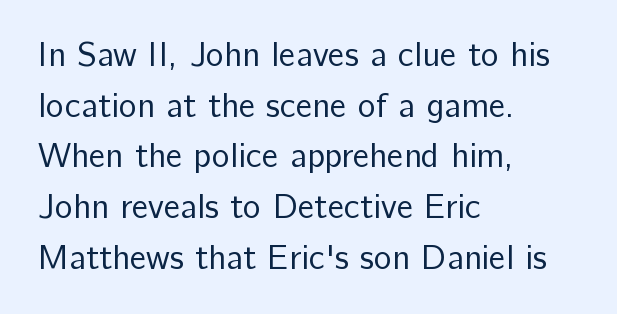
Beneath every word, the page is bare. The lines sit at an ordinary, default distance from one another. Think of a printed novel: that variable character pitch is what you see here. Observe the absence of serifs on each vertical stroke in this sample. Students, note that the glyphs here touch the page at normal intervals.
